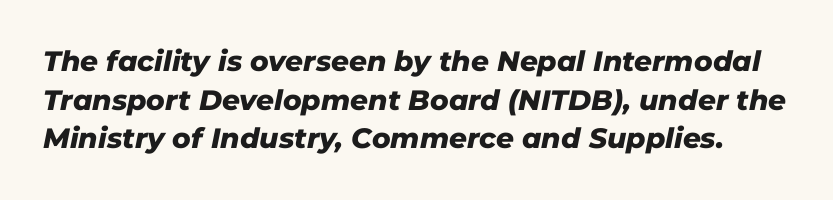
Q: Is the text bold? A: Yes.
Q: Is the text italic (slanted)? A: Yes, it leans right by about 11 degrees.
Q: Is the text underlined? A: No.
Q: Is the spacing between letters normal or unusually wide? A: Normal.
Q: Is the spacing between lines tight, normal or loose? A: Normal.
Q: Width (condensed, normal, or wide)? A: Normal.
Q: Stroke contrast? A: Low.
Q: x-height? A: Medium.
Q: Monospaced? A: No.
